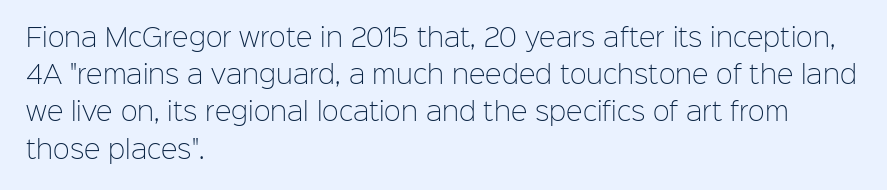
Each new line begins a customary step beneath the previous one. In CSS terms this would be text-align: left. Every character sits straight up, as roman type does. Inter-character spacing is left at the font's built-in metrics.
